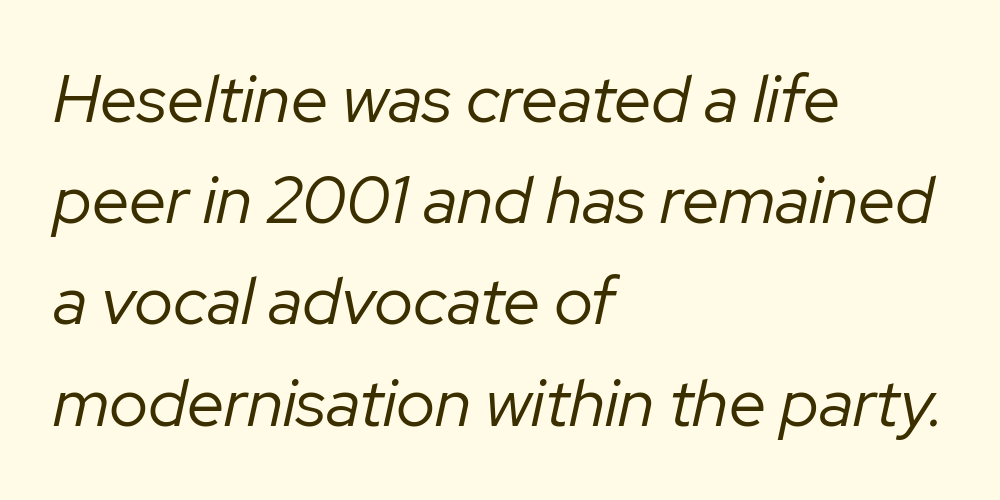
{"italic": "yes", "lean": "right", "slant_degrees": 12, "bold": "no", "weight": "regular", "width": "normal", "stroke_contrast": "low", "x_height": "medium", "monospaced": "no", "underline": "no", "align": "left", "line_spacing": "normal", "line_spacing_ratio": 1.51, "letter_spacing": "normal", "letter_spacing_em": 0.0, "glyph_px": 67}
